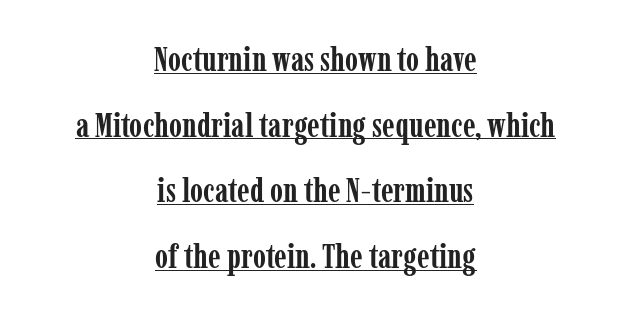
Q: Is the text bold? A: Yes.
Q: Is the text italic (slanted)? A: No, it is upright.
Q: Is the typeface a serif or a sans-serif typeface? A: Serif.
Q: Is the text underlined? A: Yes.
Q: How is the paragraph aligned? A: Centered.
Q: Is the spacing between letters normal or unusually wide? A: Normal.
Q: Is the spacing between lines tight, normal or loose? A: Loose.
Q: Width (condensed, normal, or wide)? A: Condensed.
Q: Stroke contrast? A: Low.
Q: x-height? A: Medium.
Q: Monospaced? A: No.
